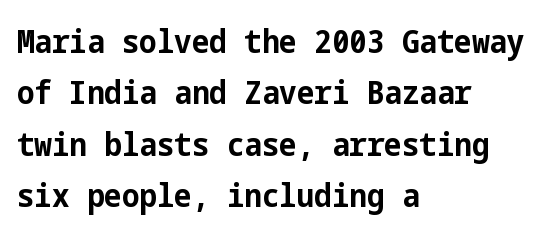
{"serif": "no", "italic": "no", "bold": "yes", "weight": "bold", "width": "condensed", "stroke_contrast": "low", "x_height": "medium", "underline": "no", "align": "left", "line_spacing": "normal", "line_spacing_ratio": 1.56, "letter_spacing": "normal", "letter_spacing_em": 0.0, "glyph_px": 33}
